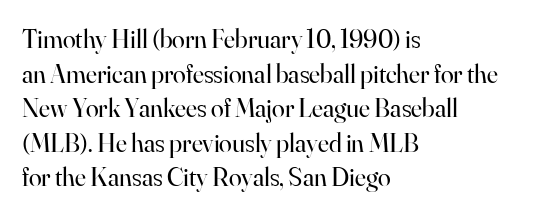
The image shows 26 px text type, upright; set left-aligned, normal line spacing (1.33x), normal letter spacing, not underlined.
